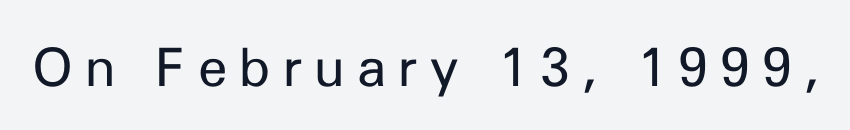
{"serif": "no", "italic": "no", "bold": "no", "weight": "regular", "width": "normal", "stroke_contrast": "low", "x_height": "medium", "monospaced": "no", "underline": "no", "letter_spacing": "wide", "letter_spacing_em": 0.23, "glyph_px": 53}
